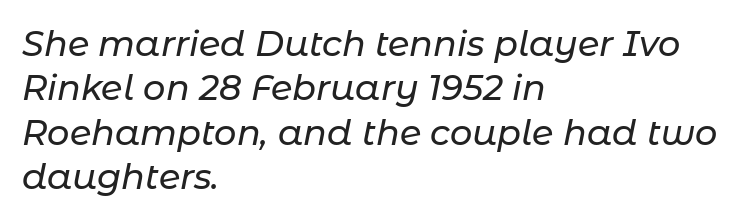
The image shows 35 px text type, italic (leaning right); set left-aligned, normal line spacing (1.27x), normal letter spacing, not underlined; low stroke contrast and a medium x-height.
